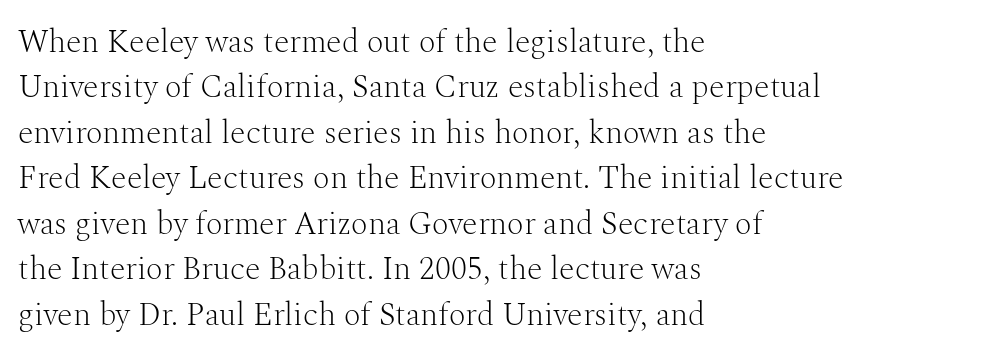
No italicization has been applied; the sample stays upright. The rendering anchors every line to the left-hand side. Classification — serif. The weight would be labelled regular, book, light, or lighter still. Varying glyph widths throughout — classic text-font behaviour.
